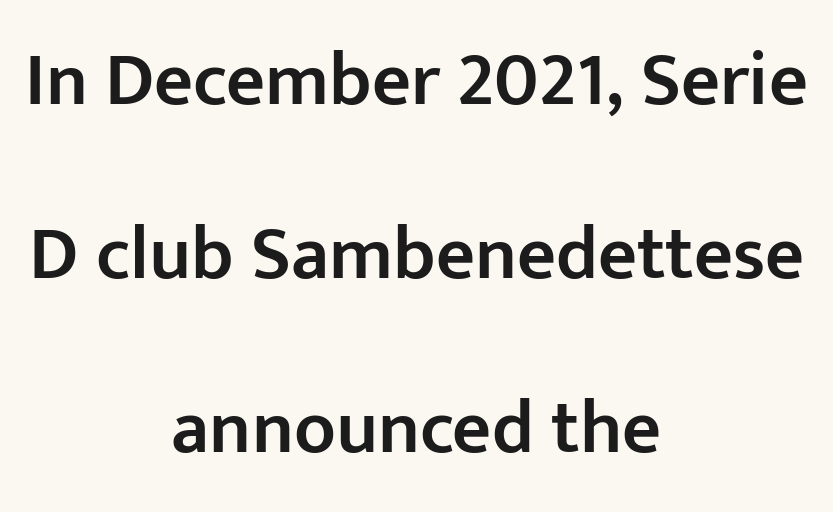
The image shows 76 px semibold sans-serif type, upright; set centered, loose line spacing (2.29x), normal letter spacing, not underlined; low stroke contrast and a medium x-height.
